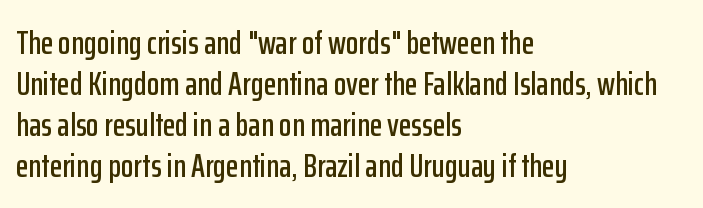
{"serif": "no", "italic": "no", "width": "condensed", "stroke_contrast": "low", "x_height": "medium", "monospaced": "no", "underline": "no", "align": "left", "line_spacing_ratio": 1.24, "letter_spacing": "normal", "letter_spacing_em": 0.0, "glyph_px": 33}
